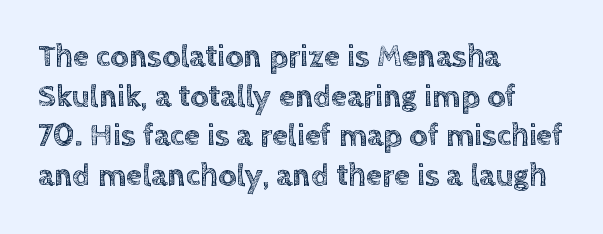
Every character sits straight up, as roman type does. The specimen omits any rule beneath the text block's lines. Compared with a centered layout, this one pins lines to the left instead. Here the designer chose a conventional face with non-uniform glyph widths. What stands out about the letter spacing? Nothing — it is the standard amount.
